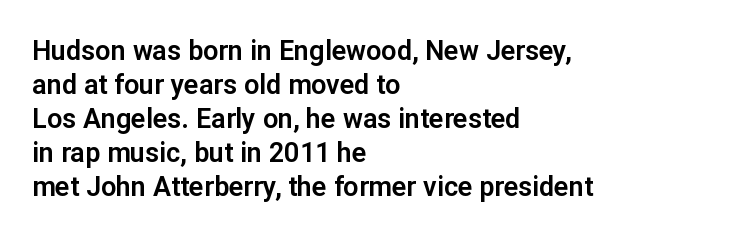
The image shows 27 px text type, upright; set left-aligned, normal line spacing (1.26x), normal letter spacing, not underlined.
